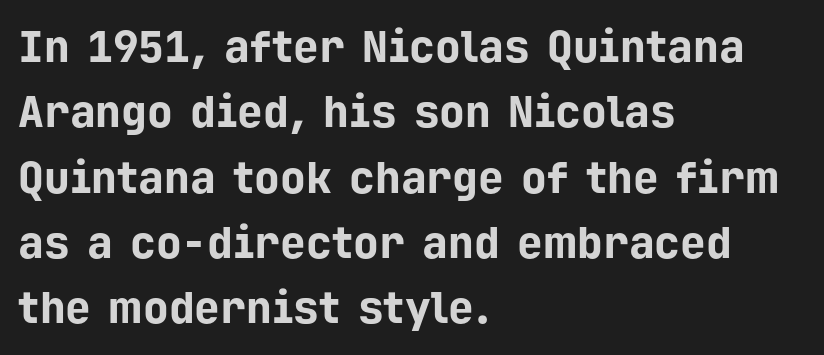
Q: Is the text bold? A: Yes.
Q: Is the text italic (slanted)? A: No, it is upright.
Q: Is the typeface a serif or a sans-serif typeface? A: Sans-serif.
Q: Is the text underlined? A: No.
Q: How is the paragraph aligned? A: Left-aligned.
Q: Is the spacing between letters normal or unusually wide? A: Normal.
Q: Is the spacing between lines tight, normal or loose? A: Normal.
Q: Width (condensed, normal, or wide)? A: Normal.
Q: Stroke contrast? A: Low.
Q: x-height? A: Medium.
Q: Monospaced? A: Yes.
